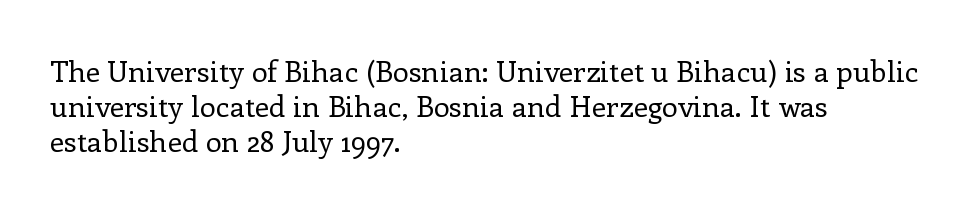
Q: Is the text bold? A: No.
Q: Is the text italic (slanted)? A: No, it is upright.
Q: Is the typeface a serif or a sans-serif typeface? A: Serif.
Q: Is the text underlined? A: No.
Q: How is the paragraph aligned? A: Left-aligned.
Q: Is the spacing between letters normal or unusually wide? A: Normal.
Q: Width (condensed, normal, or wide)? A: Normal.
Q: Stroke contrast? A: Low.
Q: x-height? A: Medium.
Q: Monospaced? A: No.
